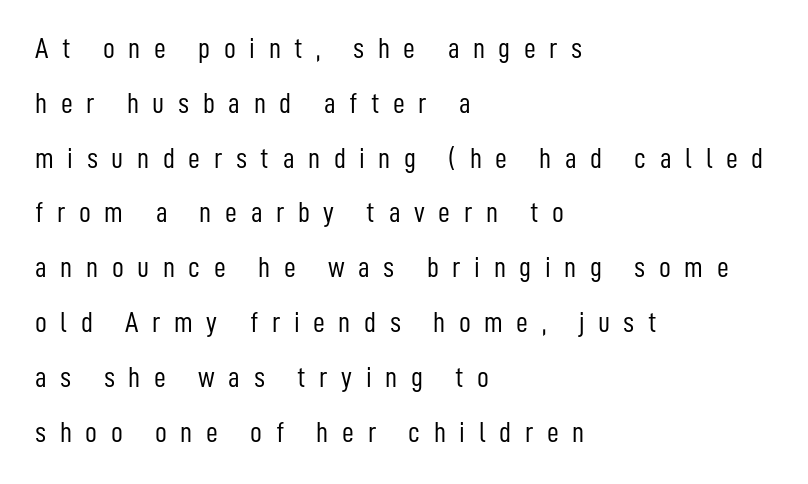
Q: Is the text bold? A: No.
Q: Is the text italic (slanted)? A: No, it is upright.
Q: Is the typeface a serif or a sans-serif typeface? A: Sans-serif.
Q: Is the text underlined? A: No.
Q: How is the paragraph aligned? A: Left-aligned.
Q: Is the spacing between letters normal or unusually wide? A: Unusually wide.
Q: Width (condensed, normal, or wide)? A: Condensed.
Q: Stroke contrast? A: Low.
Q: x-height? A: Medium.
Q: Monospaced? A: No.
